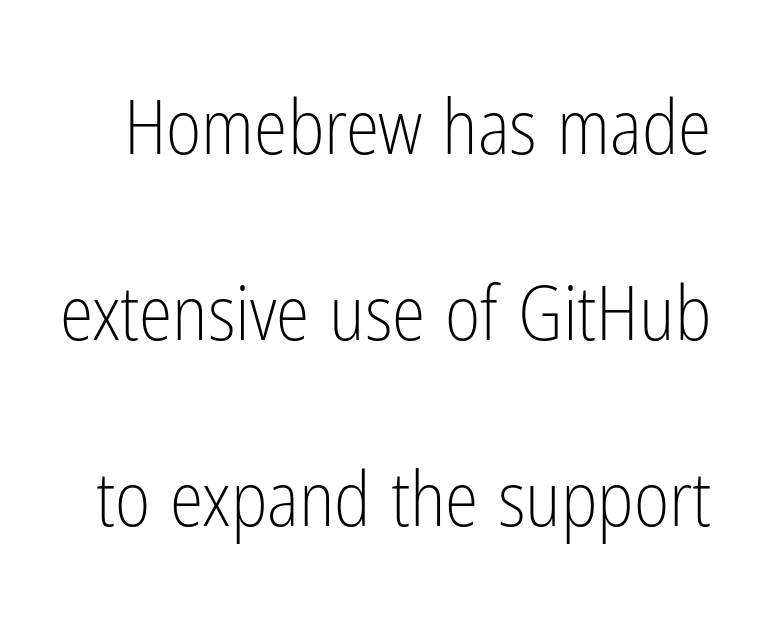
Q: Is the text bold? A: No.
Q: Is the text italic (slanted)? A: No, it is upright.
Q: Is the typeface a serif or a sans-serif typeface? A: Sans-serif.
Q: Is the text underlined? A: No.
Q: Is the spacing between letters normal or unusually wide? A: Normal.
Q: Is the spacing between lines tight, normal or loose? A: Loose.
Q: Width (condensed, normal, or wide)? A: Condensed.
Q: Stroke contrast? A: Low.
Q: x-height? A: Medium.
Q: Monospaced? A: No.
